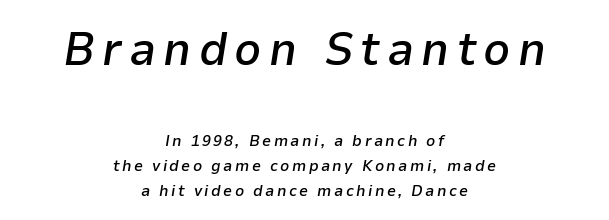
Teacher's note: observe the equal gaps on both sides — that is centered alignment. Look at the stroke-to-counter ratio: somewhat heavy, a semibold. Whoever set this chose a conventional vertical rhythm. The face used here has a pronounced slope to its letters. A clean baseline with only descenders dipping below it.
